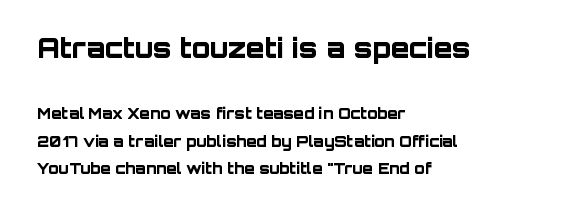
{"italic": "no", "bold": "yes", "underline": "no", "align": "left", "line_spacing_ratio": 1.81, "letter_spacing": "normal", "letter_spacing_em": 0.0, "larger_block": "first", "size_ratio": 1.8, "glyph_px": 27}
